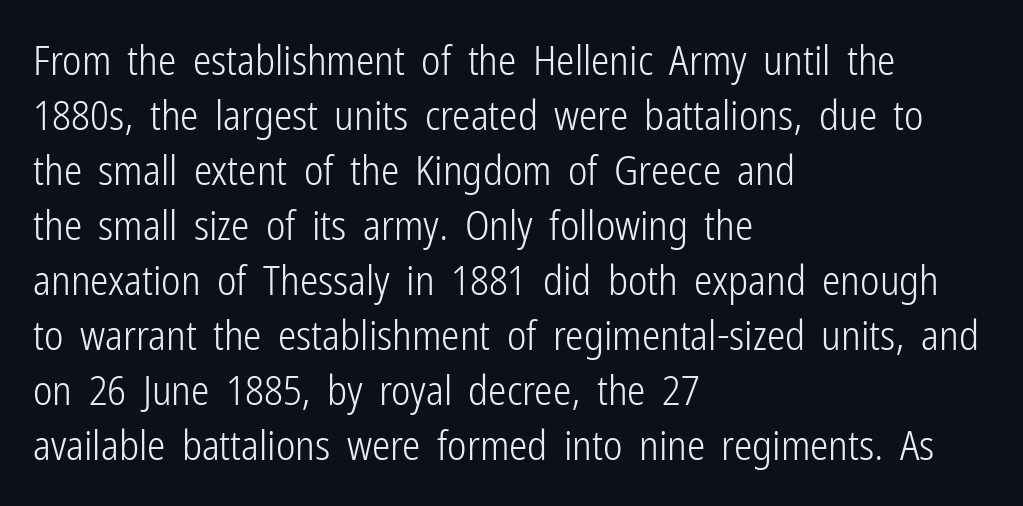
Q: Is the text bold? A: No.
Q: Is the text italic (slanted)? A: No, it is upright.
Q: Is the typeface a serif or a sans-serif typeface? A: Sans-serif.
Q: Is the text underlined? A: No.
Q: How is the paragraph aligned? A: Left-aligned.
Q: Is the spacing between letters normal or unusually wide? A: Normal.
Q: Is the spacing between lines tight, normal or loose? A: Normal.
Q: Width (condensed, normal, or wide)? A: Condensed.
Q: Stroke contrast? A: Low.
Q: x-height? A: Medium.
Q: Monospaced? A: No.
